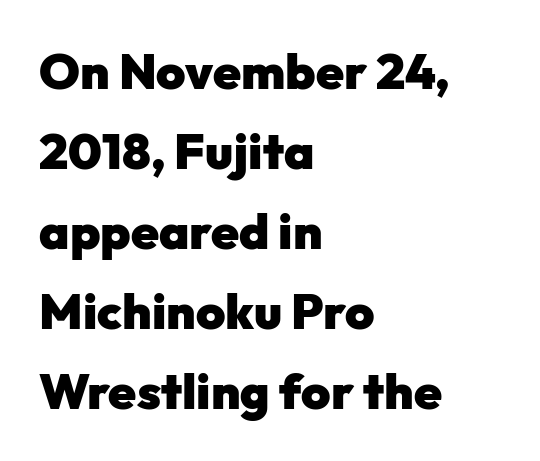
{"serif": "no", "italic": "no", "bold": "yes", "weight": "heavy", "width": "normal", "stroke_contrast": "low", "x_height": "medium", "monospaced": "no", "underline": "no", "align": "left", "line_spacing": "normal", "line_spacing_ratio": 1.6, "letter_spacing": "normal", "letter_spacing_em": 0.0, "glyph_px": 50}
